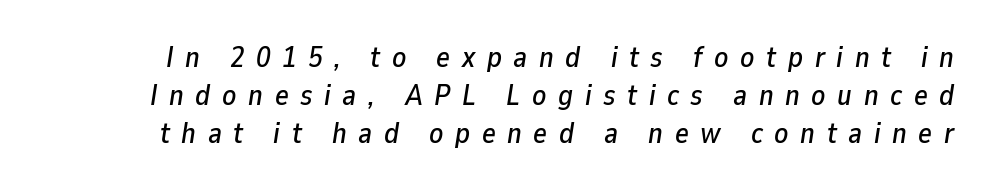
How are the letters spaced? Widely, with obvious added tracking. Honestly, the row spacing looks completely unremarkable. The rendering applies a slant to the glyphs. Do the characters align in a grid? No, the font is proportional. The zone under the glyphs is completely vacant.
